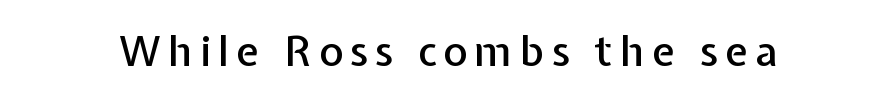
The image shows 42 px sans-serif type, upright; set not underlined; low stroke contrast and a medium x-height.
